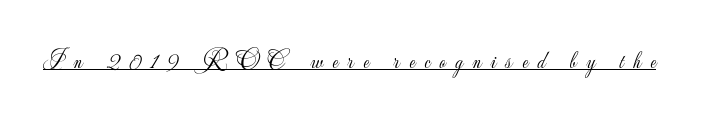
Q: Is the text bold? A: No.
Q: Is the text italic (slanted)? A: Yes.
Q: Is the text underlined? A: Yes.
Q: Is the spacing between letters normal or unusually wide? A: Unusually wide.
